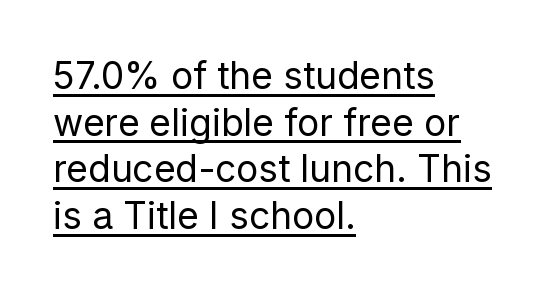
{"serif": "no", "italic": "no", "bold": "no", "weight": "regular", "width": "normal", "stroke_contrast": "low", "x_height": "medium", "monospaced": "no", "underline": "yes", "align": "left", "line_spacing": "normal", "line_spacing_ratio": 1.26, "letter_spacing": "normal", "letter_spacing_em": 0.0, "glyph_px": 37}
